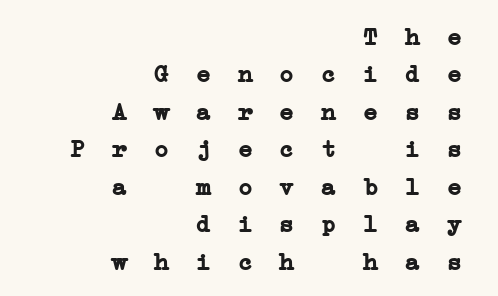
This rendering features lettering with no underline. Heft: maximum for text — a bold. Summary of vertical rhythm: regular, with standard interline spacing. Words appear elongated and porous because spacing is wide. Visually the block forms a straight wall on the right and a jagged coastline on the left.
